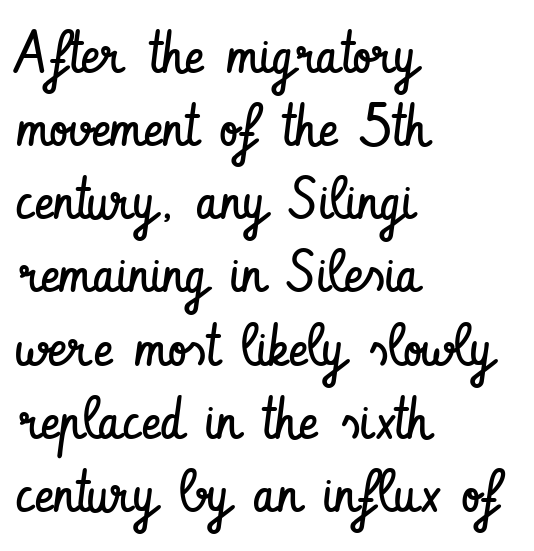
{"serif": "no", "italic": "no", "bold": "no", "weight": "regular", "width": "condensed", "stroke_contrast": "low", "x_height": "small", "monospaced": "no", "underline": "no", "align": "left", "line_spacing_ratio": 1.24, "letter_spacing": "normal", "letter_spacing_em": 0.0, "glyph_px": 59}
